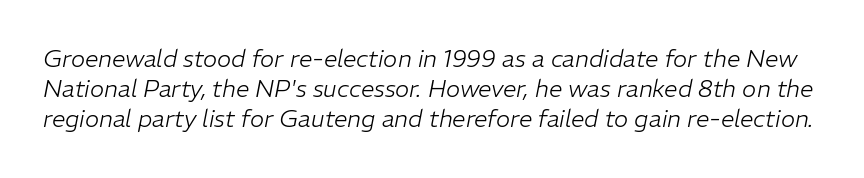
The image shows 24 px text type, italic (leaning right); set normal line spacing (1.26x), normal letter spacing, not underlined.
